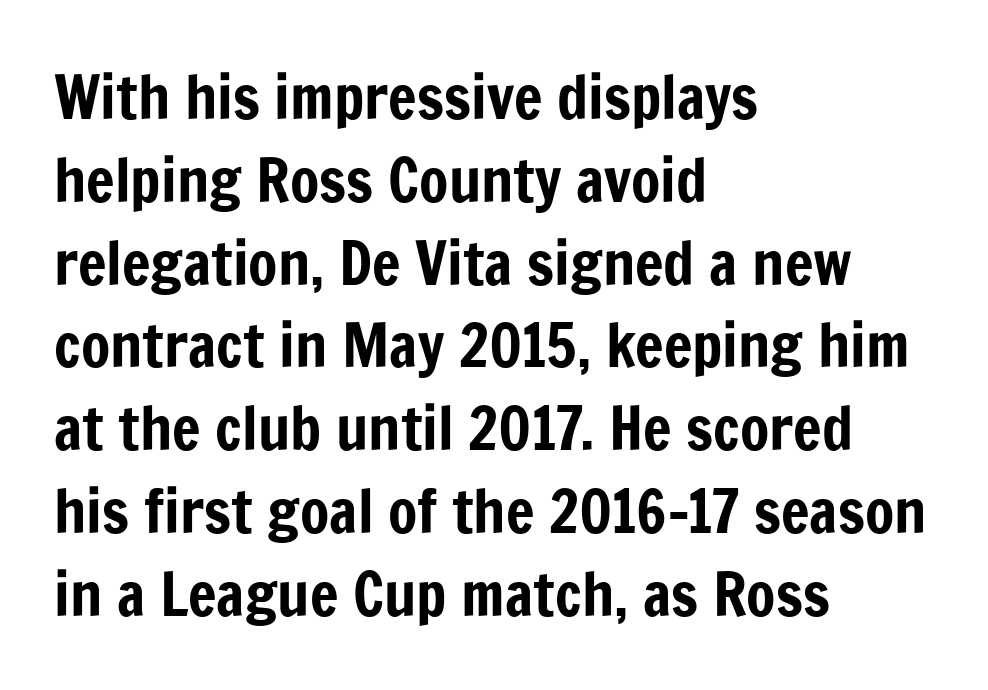
The rendering uses natural spacing where letterforms have individual widths. This rendering features lettering with no underline. The compositor pushed each line to the left boundary. The type family on display is of the sans-serif kind.
